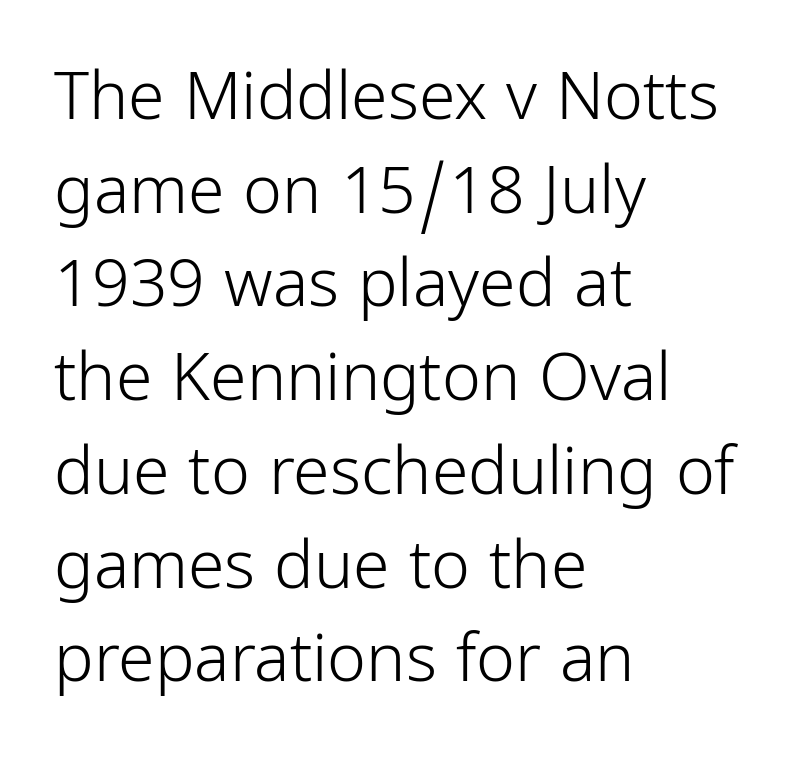
Caption: standard tracking, unaltered. Summary of weight: not heavy and not bold. Type style note: lacks serifs. Rows of type keep a routine distance in the vertical direction.
